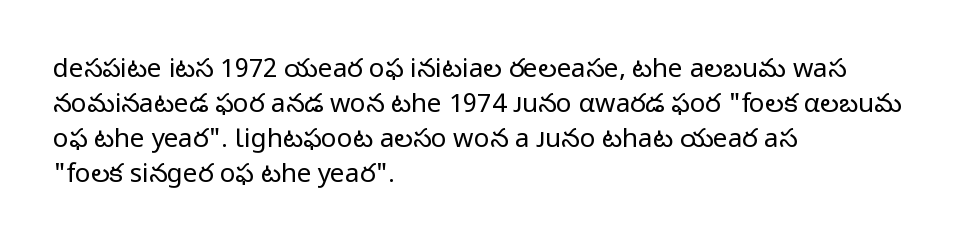
Q: Is the text bold? A: No.
Q: Is the text italic (slanted)? A: No, it is upright.
Q: Is the text underlined? A: No.
Q: How is the paragraph aligned? A: Left-aligned.
Q: Is the spacing between letters normal or unusually wide? A: Normal.
Q: Is the spacing between lines tight, normal or loose? A: Normal.
